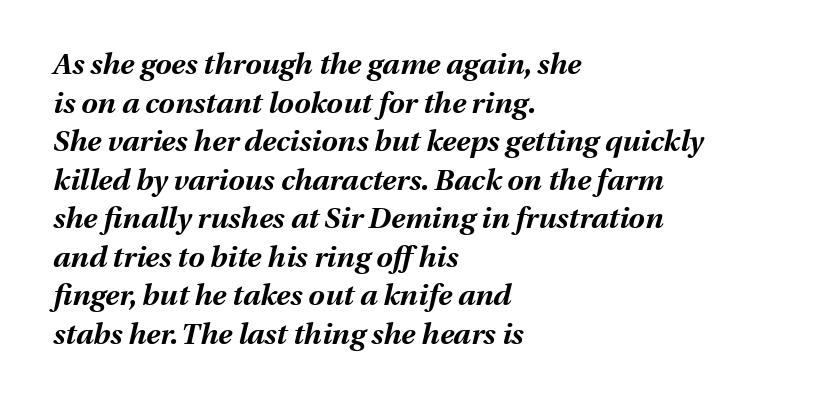
In terms of weight, the rendering is a true, heavy bold. The typesetter chose a ragged-right arrangement here. Glance below the letters and you will spot only blank space. Would a proofreader flag this as italicized? Yes.
